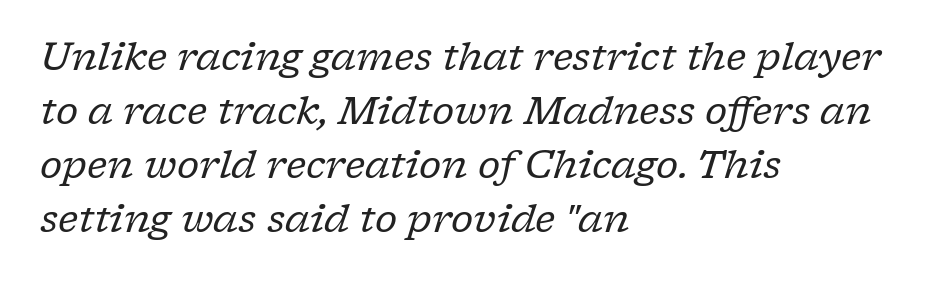
The image shows 38 px regular-weight serif type, italic (leaning right); set left-aligned, normal line spacing (1.42x), normal letter spacing, not underlined; low stroke contrast and a medium x-height.
